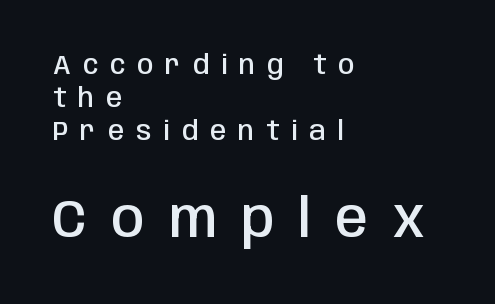
The image shows 53 px semibold, condensed sans-serif type, upright; set left-aligned, normal line spacing (1.27x), unusually wide letter spacing (+0.46 em), not underlined; the second (bottom) block is 2.04x larger; low stroke contrast and a large x-height.
